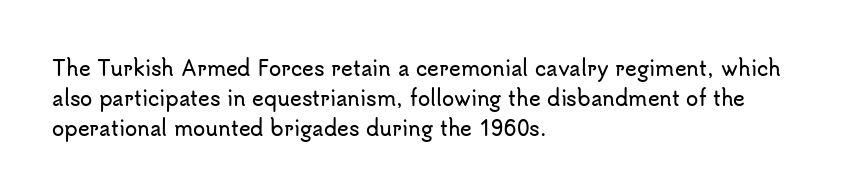
The image shows 20 px text type, upright; set left-aligned, normal line spacing (1.5x), normal letter spacing, not underlined.
